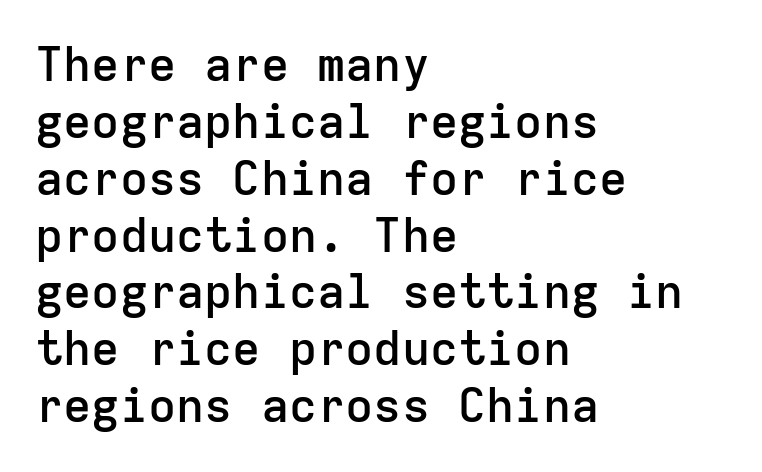
Q: Is the text bold? A: Semi-bold.
Q: Is the text italic (slanted)? A: No, it is upright.
Q: Is the typeface a serif or a sans-serif typeface? A: Sans-serif.
Q: Is the text underlined? A: No.
Q: How is the paragraph aligned? A: Left-aligned.
Q: Is the spacing between letters normal or unusually wide? A: Normal.
Q: Width (condensed, normal, or wide)? A: Normal.
Q: Stroke contrast? A: Low.
Q: x-height? A: Medium.
Q: Monospaced? A: Yes.
